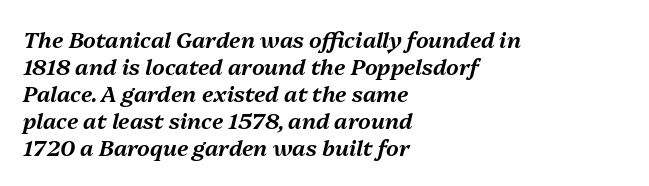
Q: Is the text italic (slanted)? A: Yes, it leans right by about 13 degrees.
Q: Is the text underlined? A: No.
Q: How is the paragraph aligned? A: Left-aligned.
Q: Is the spacing between letters normal or unusually wide? A: Normal.
